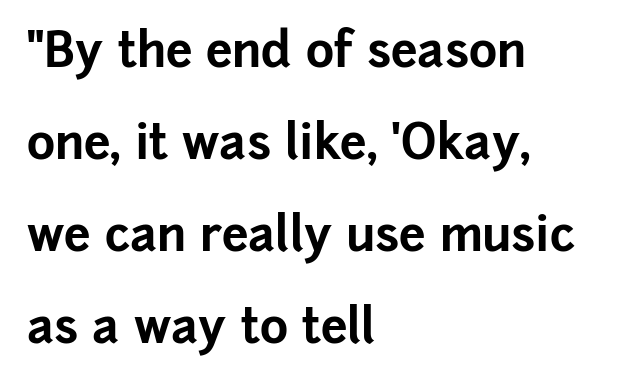
A typesetter would call this proportional, since set widths differ per character. The baseline area is clear. If you measured baseline to baseline, you'd find a long distance. The font is running at its bold setting. Does the type have serifs? No, each stem ends abruptly.
